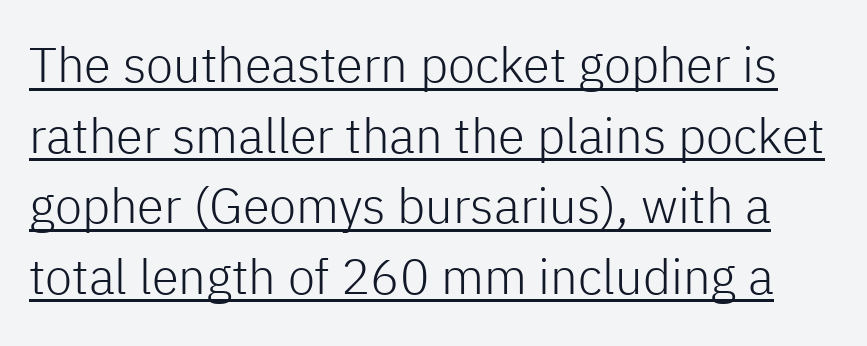
This sample has the flowing, uneven cadence of proportional lettering. Letterform terminals end flat and unadorned throughout the passage. Words appear dense and cohesive because spacing is normal. Stem width sits at or under what a default text font uses. A baseline rule has been typeset under these characters. The lines sit at an ordinary, default distance from one another.
